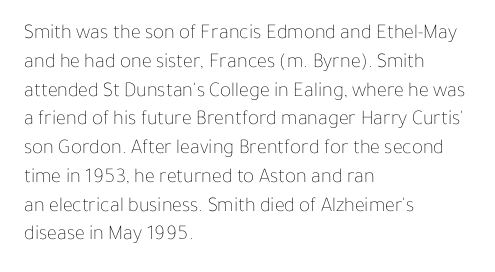
{"italic": "no", "bold": "no", "underline": "no", "align": "left", "line_spacing": "normal", "line_spacing_ratio": 1.37, "letter_spacing": "normal", "letter_spacing_em": 0.0, "glyph_px": 21}
